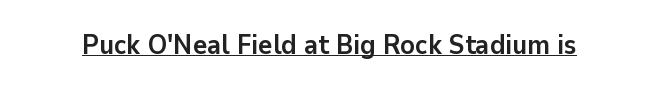
Q: Is the text bold? A: Yes.
Q: Is the text italic (slanted)? A: No, it is upright.
Q: Is the text underlined? A: Yes.
Q: Is the spacing between letters normal or unusually wide? A: Normal.
